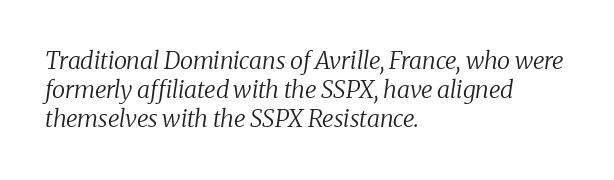
Q: Is the text bold? A: No.
Q: Is the text italic (slanted)? A: Yes, it leans right by about 8 degrees.
Q: Is the text underlined? A: No.
Q: How is the paragraph aligned? A: Left-aligned.
Q: Is the spacing between letters normal or unusually wide? A: Normal.
